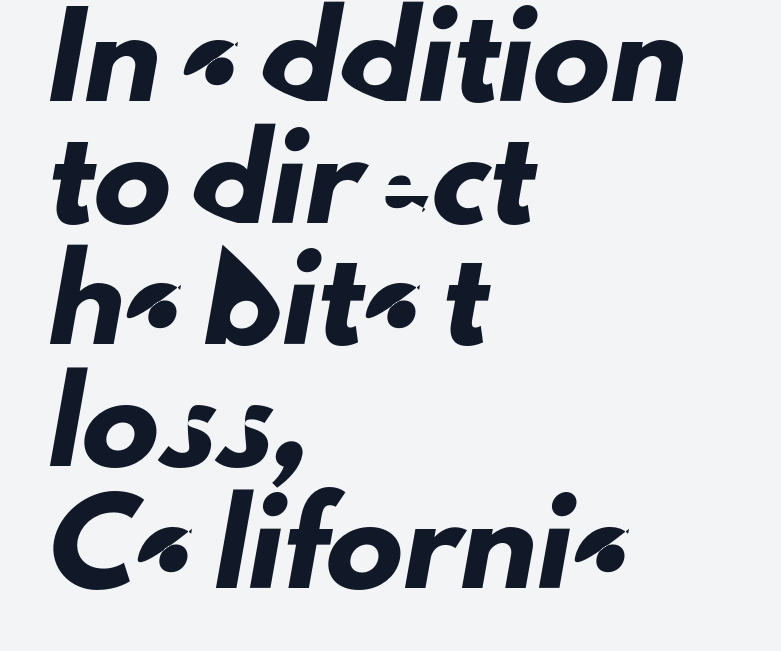
The image shows 77 px sans-serif type; set left-aligned, normal line spacing (1.58x), normal letter spacing, not underlined; low stroke contrast and a small x-height.
